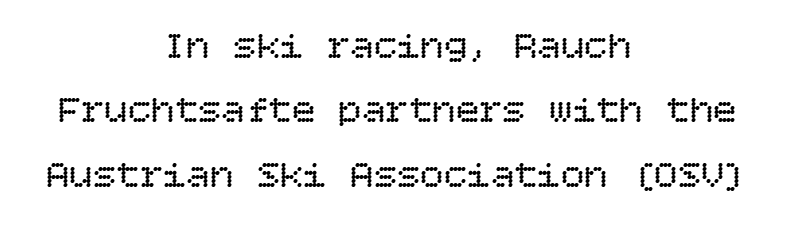
The image shows 39 px regular-weight type, upright; set centered, normal line spacing (1.65x), normal letter spacing, not underlined; low stroke contrast and a large x-height.
